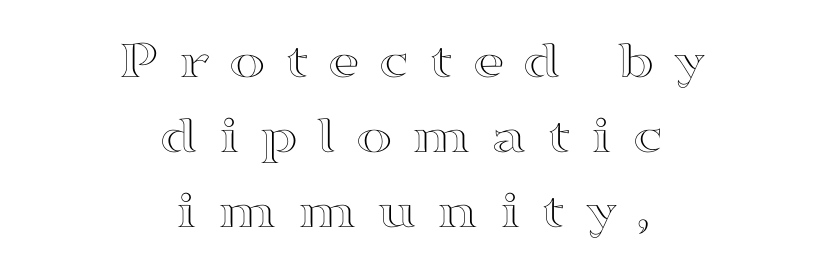
Every stem runs plumb, perpendicular to the baseline. Centered paragraph, ragged on both sides. Here the designer chose a conventional face with non-uniform glyph widths. The designer left line spacing at the default.
